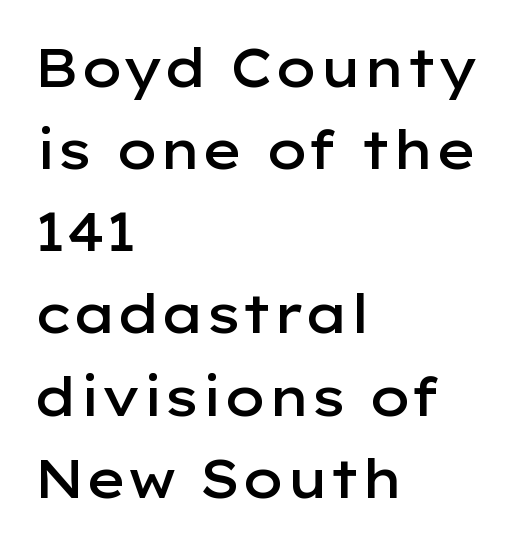
The rendering anchors every line to the left-hand side. Posture: straight, roman, zero tilt. The characters display no serif detailing; their extremities are plain. Students, note that the glyphs here touch the page at normal intervals. The space directly below the letters is spotless. Each glyph is drawn with semibold strokes, heavier than normal yet not fully bold.
